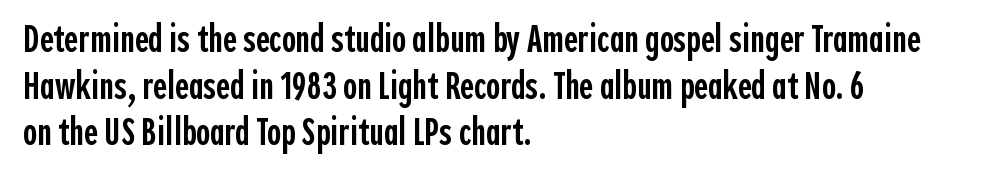
Q: Is the text bold? A: Semi-bold.
Q: Is the text italic (slanted)? A: No, it is upright.
Q: Is the typeface a serif or a sans-serif typeface? A: Sans-serif.
Q: Is the text underlined? A: No.
Q: How is the paragraph aligned? A: Left-aligned.
Q: Is the spacing between letters normal or unusually wide? A: Normal.
Q: Width (condensed, normal, or wide)? A: Condensed.
Q: x-height? A: Medium.
Q: Monospaced? A: No.
